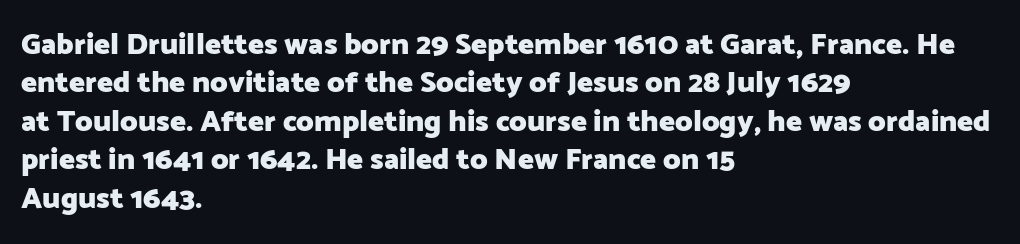
Nope, no serifs anywhere on these letters. Line spacing here is normal. These lines are set flush left with a ragged right edge. Stroke thickness is high; the sample reads as a true bold. Has an underline been added? It has not.
